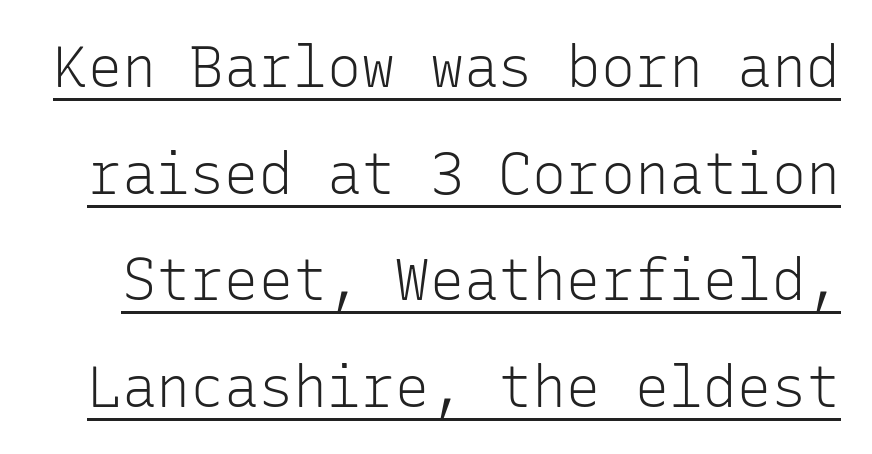
{"serif": "no", "italic": "no", "bold": "no", "weight": "light", "width": "normal", "stroke_contrast": "low", "x_height": "medium", "monospaced": "yes", "underline": "yes", "line_spacing_ratio": 1.87, "letter_spacing": "normal", "letter_spacing_em": 0.0, "glyph_px": 57}
